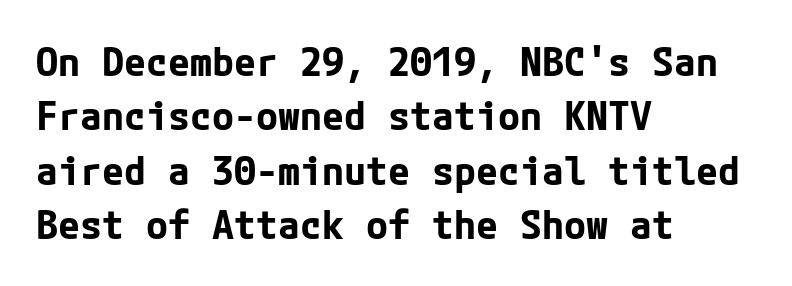
This sample uses an upright cut, with every glyph sitting square on the baseline. Observe the absence of serifs on each vertical stroke in this sample. Honestly, the row spacing looks completely unremarkable. Typesetter's note: full bold, strokes at maximum text heaviness. The passage shown has conventional tracking throughout. The string is rendered with underlining switched off.
